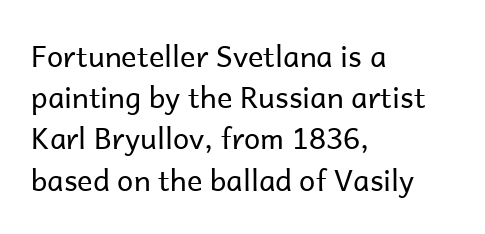
Q: Is the text bold? A: No.
Q: Is the text italic (slanted)? A: No, it is upright.
Q: Is the typeface a serif or a sans-serif typeface? A: Sans-serif.
Q: Is the text underlined? A: No.
Q: How is the paragraph aligned? A: Left-aligned.
Q: Is the spacing between letters normal or unusually wide? A: Normal.
Q: Is the spacing between lines tight, normal or loose? A: Normal.
Q: Width (condensed, normal, or wide)? A: Normal.
Q: Stroke contrast? A: Low.
Q: x-height? A: Medium.
Q: Monospaced? A: No.
